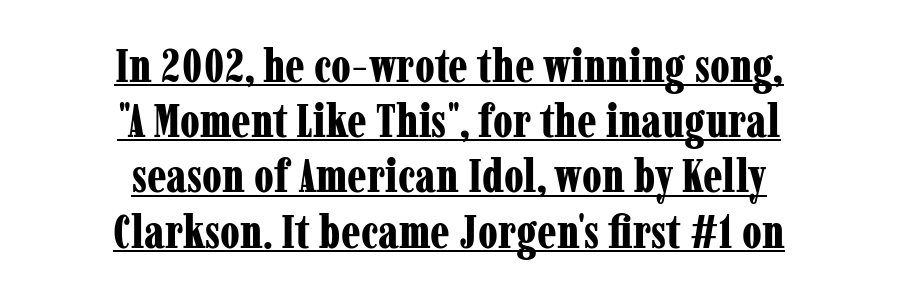
The image shows 46 px bold, condensed serif type, upright; set centered, line spacing 1.2x, normal letter spacing, underlined; low stroke contrast and a medium x-height.
